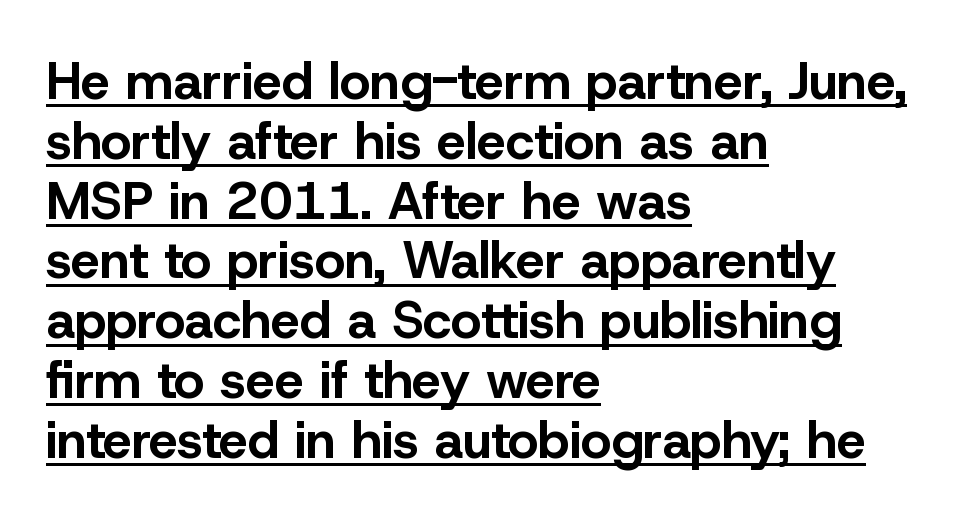
Q: Is the text bold? A: Yes.
Q: Is the text italic (slanted)? A: No, it is upright.
Q: Is the typeface a serif or a sans-serif typeface? A: Sans-serif.
Q: Is the text underlined? A: Yes.
Q: How is the paragraph aligned? A: Left-aligned.
Q: Is the spacing between letters normal or unusually wide? A: Normal.
Q: Is the spacing between lines tight, normal or loose? A: Tight.
Q: Width (condensed, normal, or wide)? A: Normal.
Q: Stroke contrast? A: Low.
Q: x-height? A: Medium.
Q: Monospaced? A: No.
